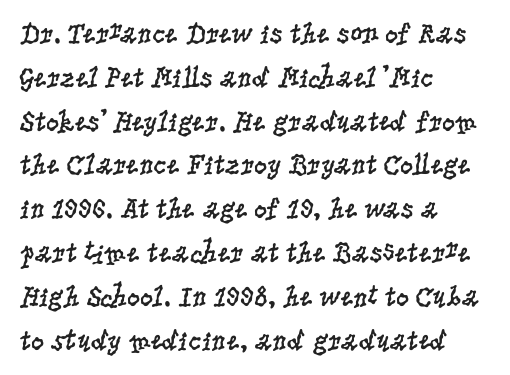
The image shows 29 px regular-weight, condensed serif type; set left-aligned, normal line spacing (1.51x), normal letter spacing, not underlined; low stroke contrast and a large x-height.
